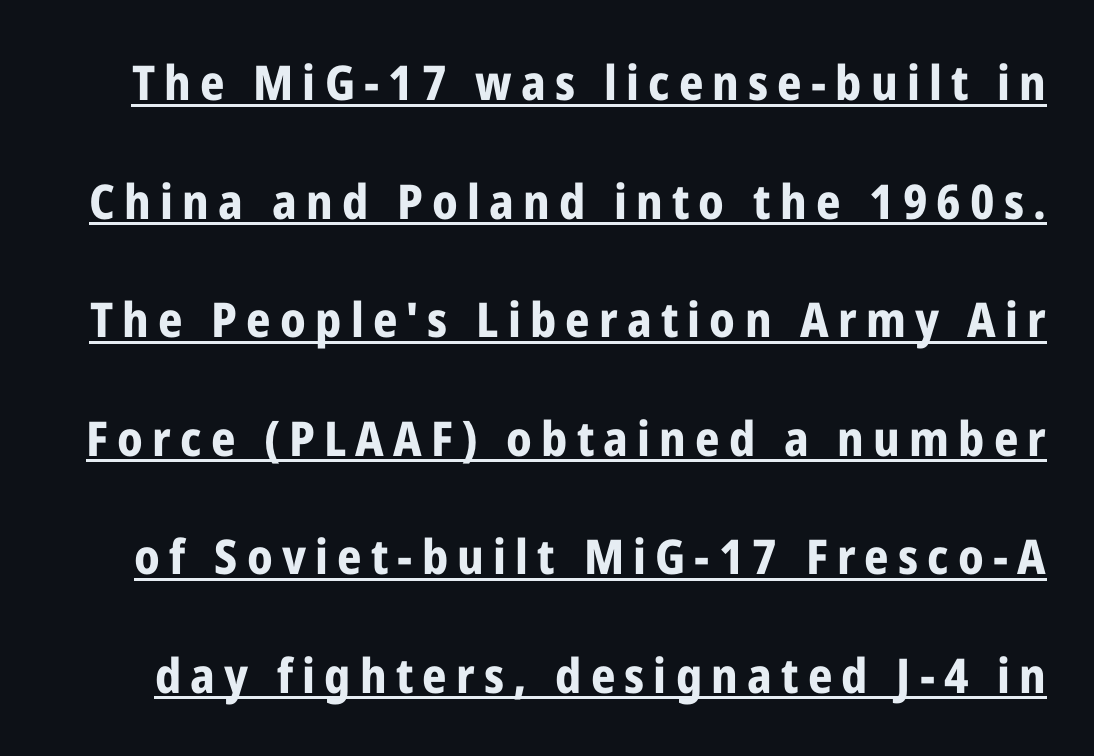
The image shows 48 px bold, condensed sans-serif type, upright; set loose line spacing (2.47x), underlined; low stroke contrast and a medium x-height.
